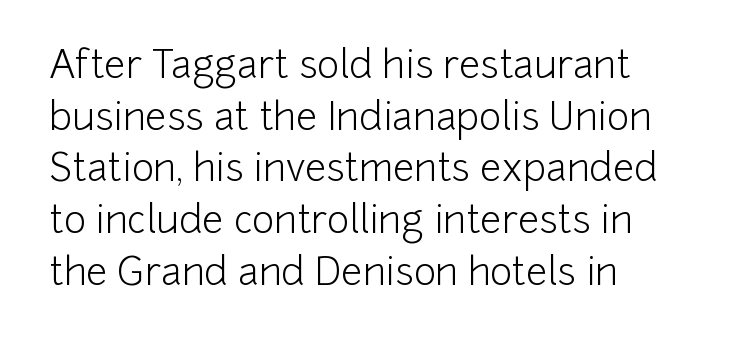
Ascenders rise straight up at ninety degrees. Plain, unruled lines of type. Nothing unusual about the tracking: characters are spaced as the font intends. The font is comparable to plain body text, perhaps lighter.
